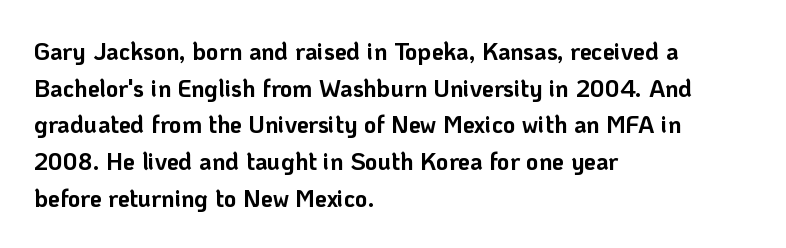
A typesetter would call this zero additional tracking. The letters stand upright; this is a roman face. Regular leading. The passage is arranged the way most books set body copy — flush left. Rule under the text: the space is simply empty. Strokes here are thick enough to call this a true bold.
